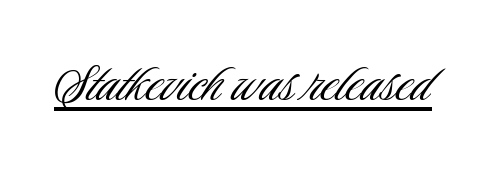
{"serif": "no", "bold": "no", "weight": "light", "width": "condensed", "stroke_contrast": "low", "x_height": "small", "monospaced": "no", "underline": "yes", "letter_spacing": "normal", "letter_spacing_em": 0.0, "glyph_px": 63}
